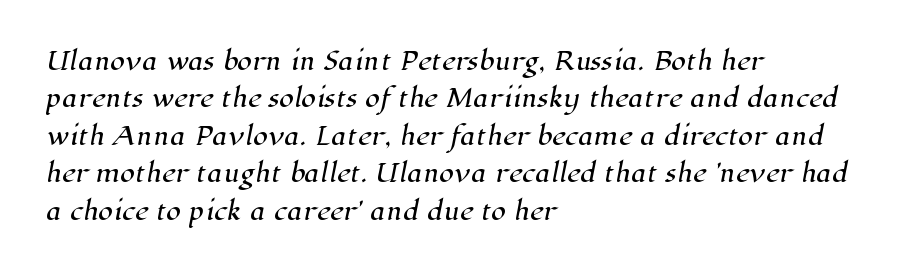
Has an underline been added? It has not. Vertical spacing — default. The lines are quadded left. No extra tracking has been applied to these lines.
